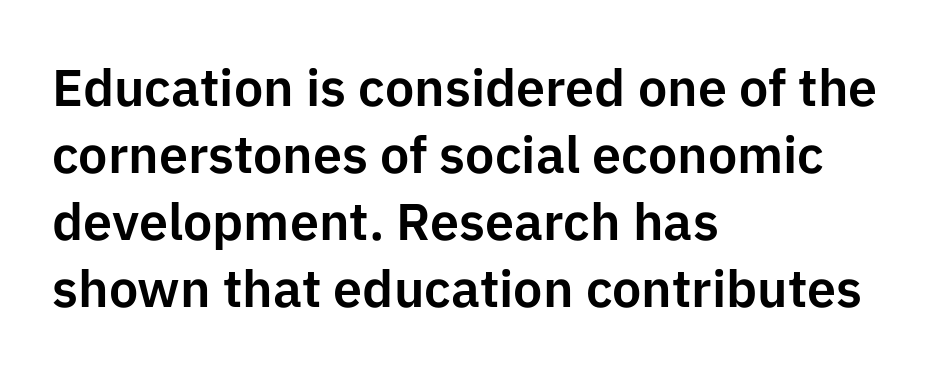
{"serif": "no", "italic": "no", "width": "normal", "stroke_contrast": "low", "x_height": "medium", "monospaced": "no", "underline": "no", "align": "left", "line_spacing": "normal", "line_spacing_ratio": 1.29, "letter_spacing": "normal", "letter_spacing_em": 0.0, "glyph_px": 52}
